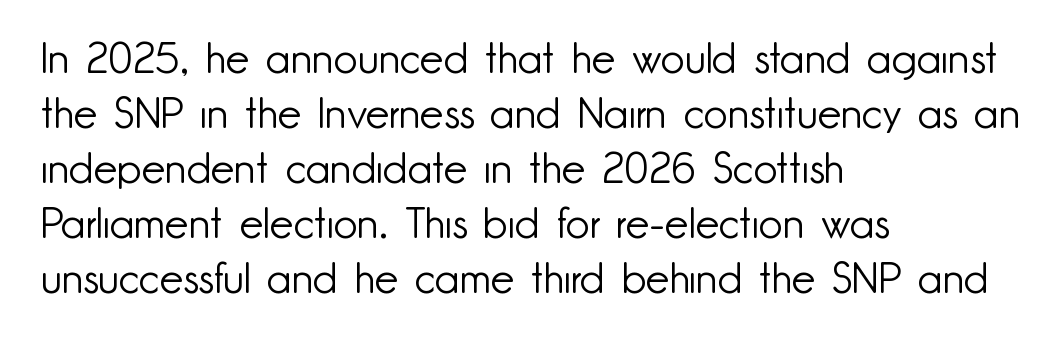
The designer left line spacing at the default. Leftover space on each line is placed entirely after the last word. A quiet, ordinary-to-light weight characterises the typeface. Nothing sits at the stroke ends, so this counts as sans-serif.
